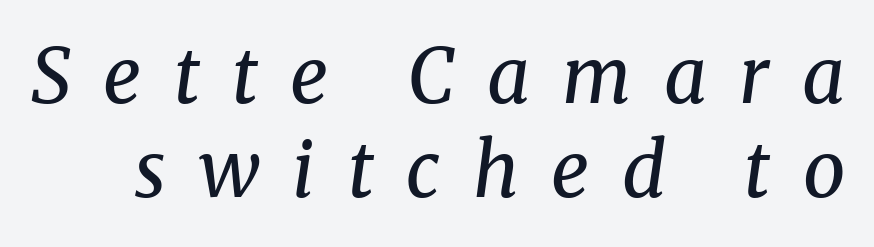
The designer went with a serif here, giving each stem small feet. The baseline area is clear. Slant detected: the letters are inclined. Look at the tracking — it's clearly loosened, letters drifting apart. These lines are rendered in a variable-pitch font. Weight: regular or lighter.
